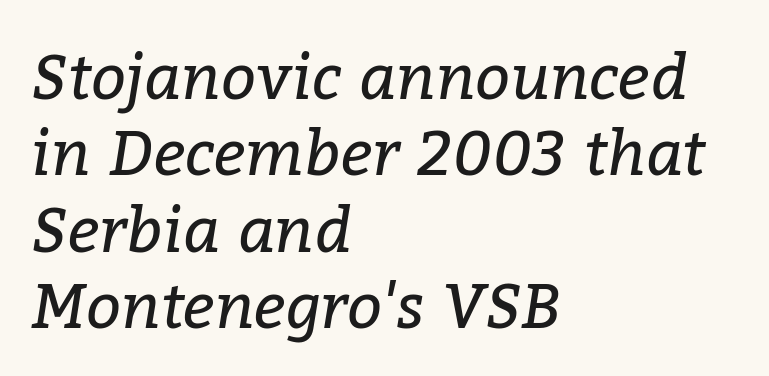
{"serif": "yes", "italic": "yes", "lean": "right", "slant_degrees": 9, "bold": "no", "weight": "regular", "width": "normal", "stroke_contrast": "low", "x_height": "medium", "monospaced": "no", "underline": "no", "align": "left", "line_spacing_ratio": 1.23, "letter_spacing": "normal", "letter_spacing_em": 0.0, "glyph_px": 62}
